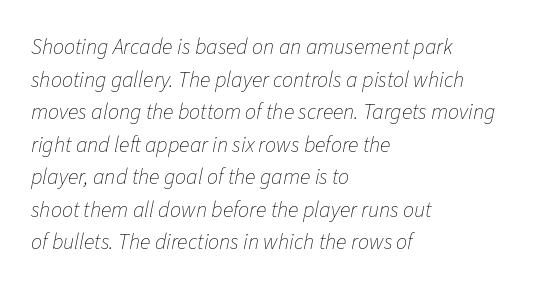
The image shows 22 px text type, italic (leaning right); set left-aligned, normal line spacing (1.48x), normal letter spacing, not underlined.
